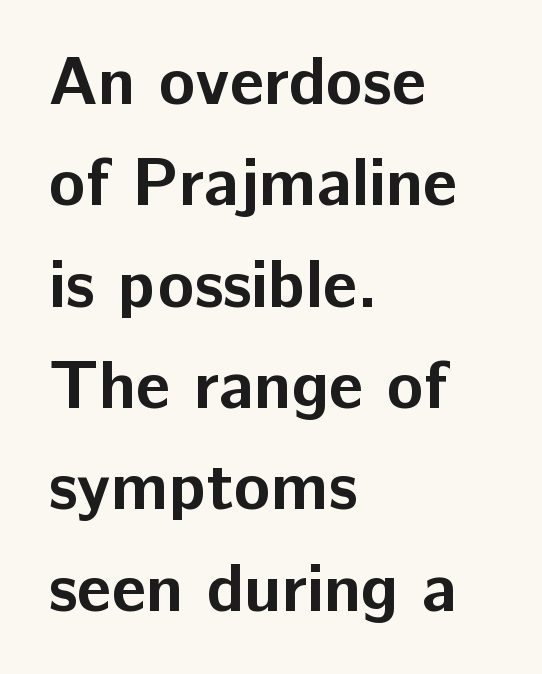
The rows are spaced the way most documents space them. Weight: bold. Letterform terminals end flat and unadorned throughout the passage. Letter spacing: default. The typesetter chose a ragged-right arrangement here.
